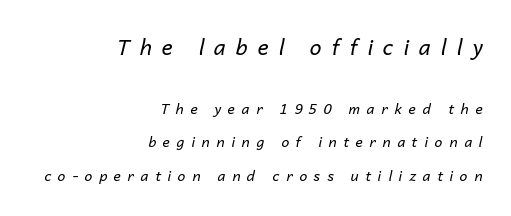
Which margin do the lines hug? The right one — the left edge is uneven. Just letters on the line, the space beneath them empty. A student would notice the top passage is typeset larger than what follows. One glance says open: line gaps are wider than usual. The horizontal fit of the characters is loose and conspicuously gappy. An italicized treatment has been applied to the whole sample.
